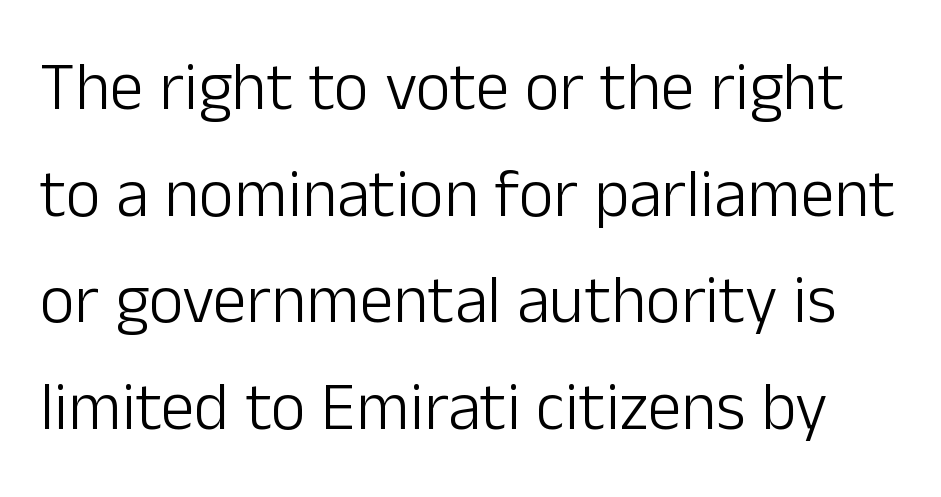
Unlike italic type, these characters show no tilt at all. Character widths vary here, with narrow letters taking less room than wide ones. Anything drawn beneath the words? Only blank space. A normal amount of white space separates one row of letters from the next. The gaps between neighbouring characters are ordinary and unremarkable.
